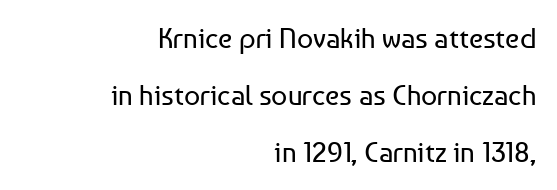
{"serif": "no", "italic": "no", "bold": "no", "weight": "regular", "width": "normal", "stroke_contrast": "low", "x_height": "medium", "monospaced": "no", "underline": "no", "align": "right", "line_spacing": "loose", "line_spacing_ratio": 2.03, "letter_spacing": "normal", "letter_spacing_em": 0.0, "glyph_px": 28}
